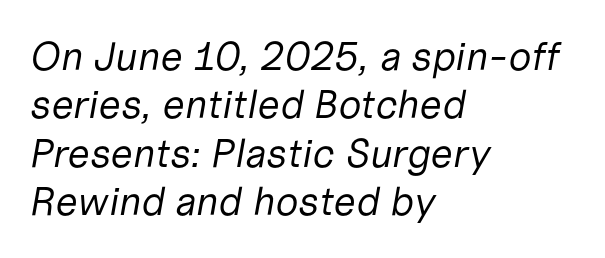
The image shows 40 px regular-weight type, italic (leaning right); set left-aligned, line spacing 1.21x, normal letter spacing, not underlined; low stroke contrast and a medium x-height.
